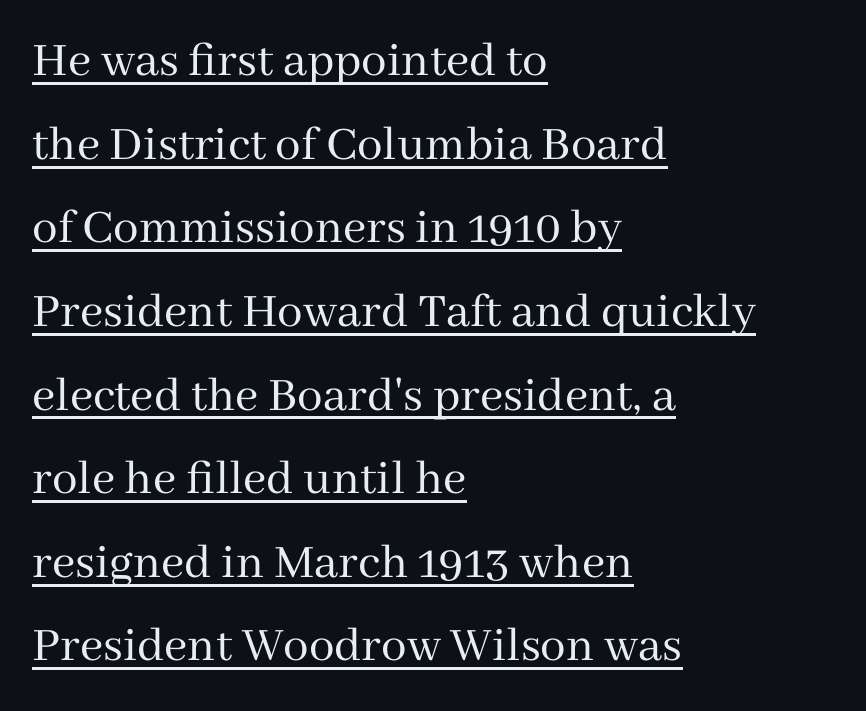
Q: Is the text bold? A: No.
Q: Is the text italic (slanted)? A: No, it is upright.
Q: Is the typeface a serif or a sans-serif typeface? A: Serif.
Q: Is the text underlined? A: Yes.
Q: How is the paragraph aligned? A: Left-aligned.
Q: Is the spacing between letters normal or unusually wide? A: Normal.
Q: Is the spacing between lines tight, normal or loose? A: Normal.
Q: Width (condensed, normal, or wide)? A: Normal.
Q: Stroke contrast? A: Medium.
Q: x-height? A: Medium.
Q: Monospaced? A: No.
